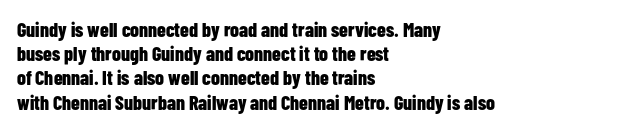
Descenders hang freely into open space. The paragraph has a hard left edge and a soft right edge. It's the straight-up-and-down kind of type. Observe the ordinary spacing: letters are neighbours, not strangers. Weight check: bold — yes, fully.
